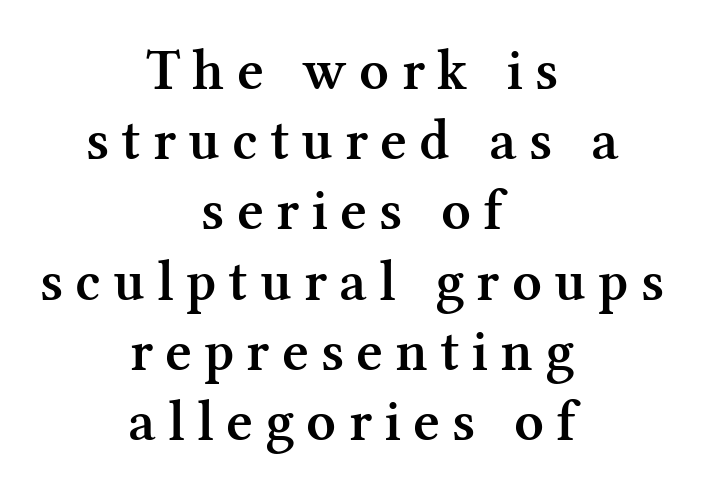
Q: Is the text bold? A: Semi-bold.
Q: Is the text italic (slanted)? A: No, it is upright.
Q: Is the typeface a serif or a sans-serif typeface? A: Serif.
Q: Is the text underlined? A: No.
Q: How is the paragraph aligned? A: Centered.
Q: Is the spacing between letters normal or unusually wide? A: Unusually wide.
Q: Width (condensed, normal, or wide)? A: Normal.
Q: Stroke contrast? A: Medium.
Q: x-height? A: Medium.
Q: Monospaced? A: No.
